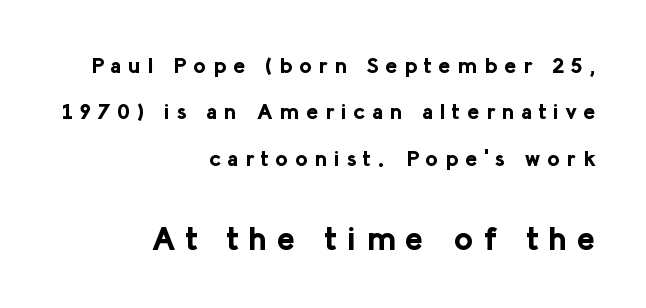
Notice how thick the strokes are: this is what a full bold looks like. Of the two passages, the one underneath uses the larger point size. Each new line begins a long way beneath the previous one. Tracking value appears strongly positive — letters spread wide. Do the characters align in a grid? No, the font is proportional.
